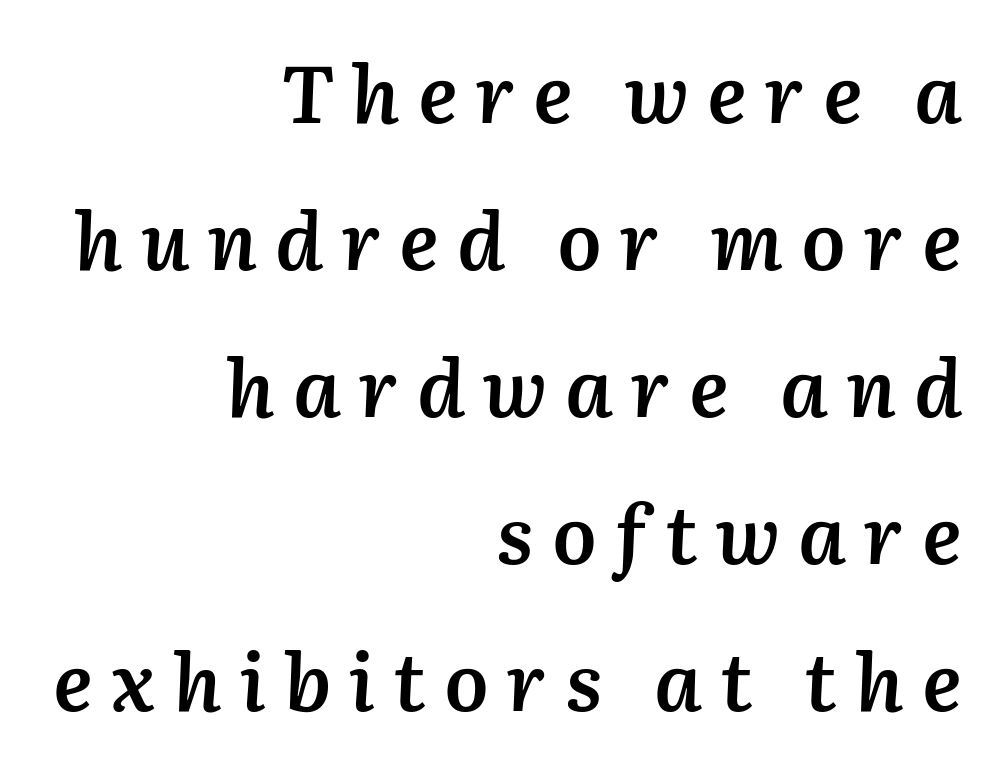
The image shows 79 px semibold type, italic (leaning right); set right-aligned, line spacing 1.86x, unusually wide letter spacing (+0.23 em), not underlined; medium stroke contrast and a medium x-height.
